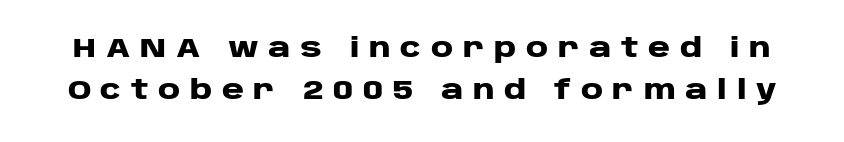
No italicization has been applied; the sample stays upright. Each row of text sits above clean, open space. These lines have a slow, spaced-out rhythm from letter to letter. Typesetter's note: full bold, strokes at maximum text heaviness. How would I describe the line gaps? Plain and ordinary.
